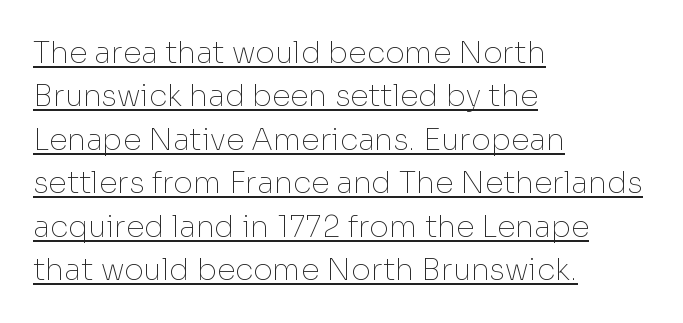
{"serif": "no", "italic": "no", "bold": "no", "weight": "thin", "width": "normal", "stroke_contrast": "low", "x_height": "medium", "monospaced": "no", "underline": "yes", "align": "left", "line_spacing": "normal", "line_spacing_ratio": 1.45, "letter_spacing": "normal", "letter_spacing_em": 0.0, "glyph_px": 30}
